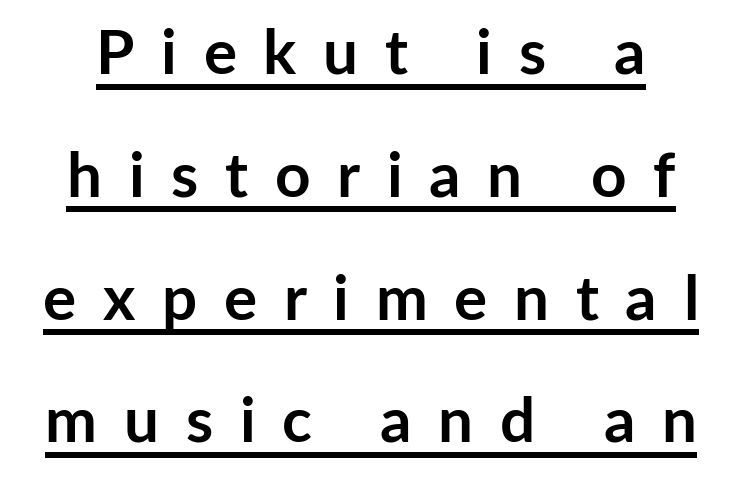
The image shows 62 px semibold sans-serif type, upright; set loose line spacing (1.98x), unusually wide letter spacing (+0.43 em), underlined; low stroke contrast and a medium x-height.
